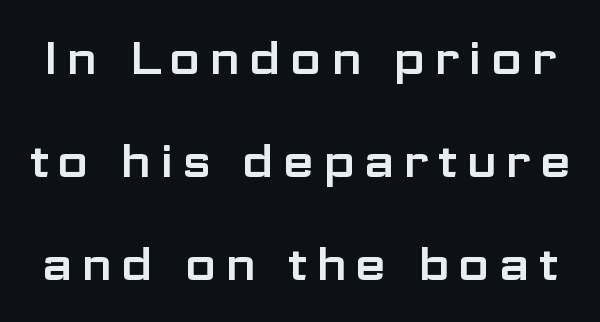
{"serif": "no", "italic": "no", "width": "wide", "stroke_contrast": "low", "x_height": "medium", "monospaced": "no", "underline": "no", "line_spacing": "loose", "line_spacing_ratio": 2.24, "glyph_px": 46}
